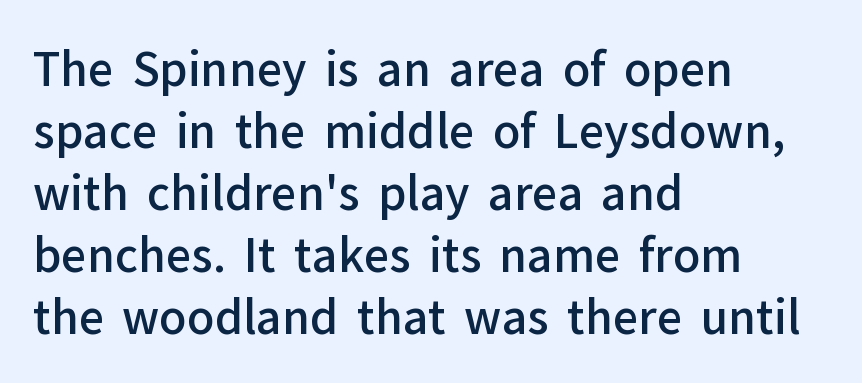
Q: Is the text bold? A: Semi-bold.
Q: Is the text italic (slanted)? A: No, it is upright.
Q: Is the typeface a serif or a sans-serif typeface? A: Sans-serif.
Q: Is the text underlined? A: No.
Q: How is the paragraph aligned? A: Left-aligned.
Q: Is the spacing between letters normal or unusually wide? A: Normal.
Q: Is the spacing between lines tight, normal or loose? A: Normal.
Q: Width (condensed, normal, or wide)? A: Normal.
Q: Stroke contrast? A: Low.
Q: x-height? A: Medium.
Q: Monospaced? A: No.
